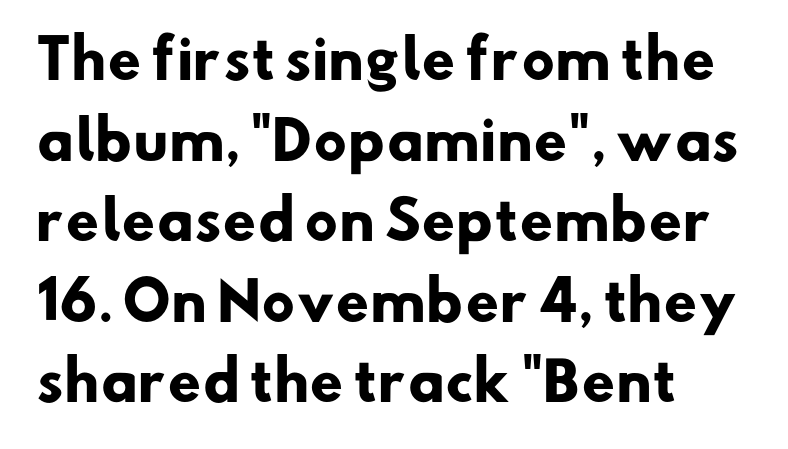
The image shows 53 px heavy sans-serif type; set left-aligned, normal line spacing (1.52x), normal letter spacing, not underlined; low stroke contrast and a small x-height.
